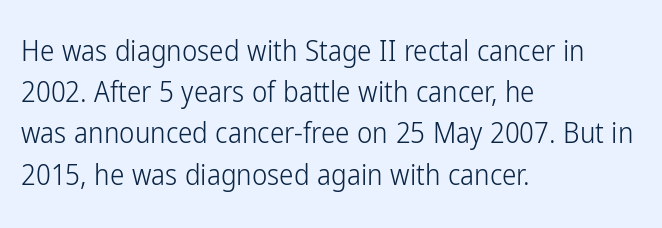
It's the straight-up-and-down kind of type. This sample has the flowing, uneven cadence of proportional lettering. The rendering keeps characters at their native spacing. To sum up the face: it is a sans, with no serifs.
